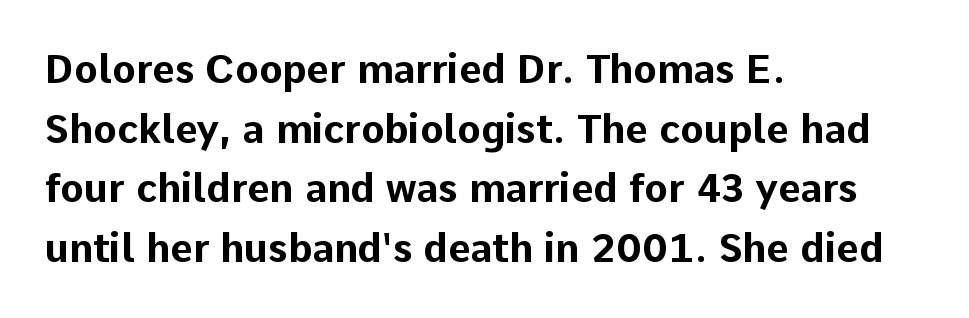
Leftover space on each line is placed entirely after the last word. Think of a printed novel: that variable character pitch is what you see here. Rule under the text: the space is simply empty. Serif or sans? Sans — the stroke terminals are bare. Short note: letters normally spaced.
